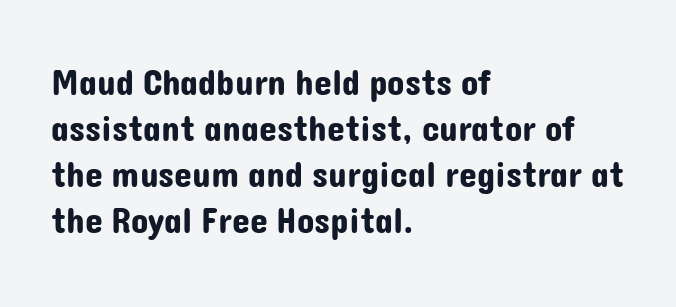
Q: Is the text italic (slanted)? A: No, it is upright.
Q: Is the typeface a serif or a sans-serif typeface? A: Sans-serif.
Q: Is the text underlined? A: No.
Q: How is the paragraph aligned? A: Left-aligned.
Q: Is the spacing between letters normal or unusually wide? A: Normal.
Q: Is the spacing between lines tight, normal or loose? A: Normal.
Q: Width (condensed, normal, or wide)? A: Normal.
Q: Stroke contrast? A: Low.
Q: x-height? A: Medium.
Q: Monospaced? A: No.
